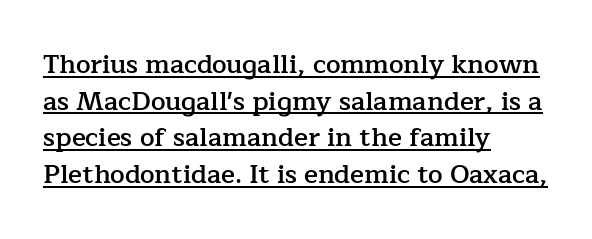
This is the in-between weight designers call semibold or demi. Emphasis is given by a line drawn under the lettering. Is there any slant? The stems are plumb. How are the letters spaced? Ordinarily, with no added tracking. If you measured baseline to baseline, you'd find a middling distance.
